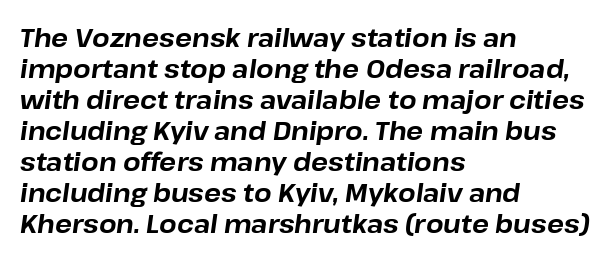
Q: Is the text bold? A: Yes.
Q: Is the text italic (slanted)? A: Yes, it leans right by about 8 degrees.
Q: Is the text underlined? A: No.
Q: How is the paragraph aligned? A: Left-aligned.
Q: Is the spacing between letters normal or unusually wide? A: Normal.
